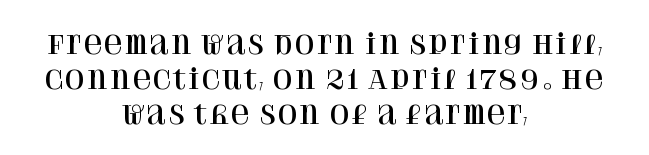
The image shows 26 px text type, upright; set centered, normal line spacing (1.34x), normal letter spacing, not underlined.
